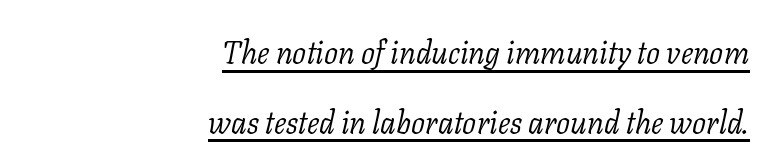
Q: Is the text bold? A: No.
Q: Is the text italic (slanted)? A: Yes, it leans right by about 11 degrees.
Q: Is the typeface a serif or a sans-serif typeface? A: Serif.
Q: Is the text underlined? A: Yes.
Q: How is the paragraph aligned? A: Right-aligned.
Q: Is the spacing between letters normal or unusually wide? A: Normal.
Q: Is the spacing between lines tight, normal or loose? A: Loose.
Q: Width (condensed, normal, or wide)? A: Normal.
Q: Stroke contrast? A: Low.
Q: x-height? A: Medium.
Q: Monospaced? A: No.
